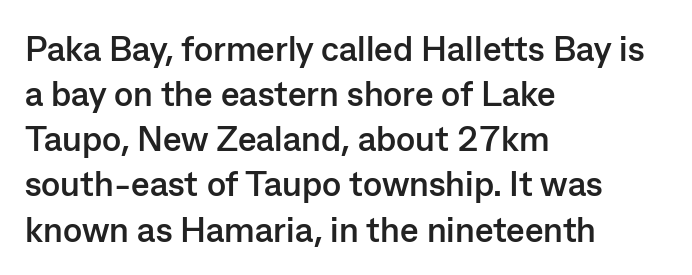
Q: Is the text bold? A: Yes.
Q: Is the text italic (slanted)? A: No, it is upright.
Q: Is the typeface a serif or a sans-serif typeface? A: Sans-serif.
Q: Is the text underlined? A: No.
Q: How is the paragraph aligned? A: Left-aligned.
Q: Is the spacing between letters normal or unusually wide? A: Normal.
Q: Is the spacing between lines tight, normal or loose? A: Normal.
Q: Width (condensed, normal, or wide)? A: Normal.
Q: Stroke contrast? A: Low.
Q: x-height? A: Medium.
Q: Monospaced? A: No.
